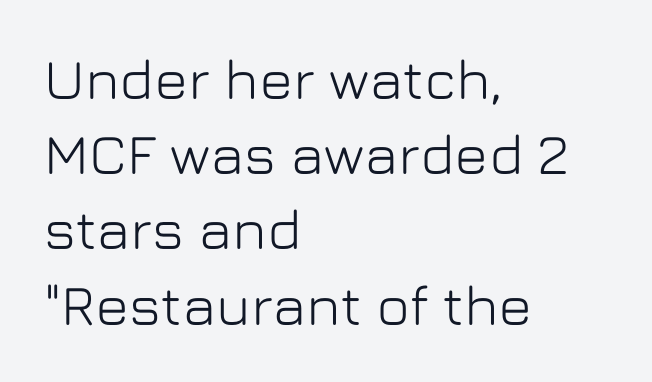
Q: Is the text italic (slanted)? A: No, it is upright.
Q: Is the typeface a serif or a sans-serif typeface? A: Sans-serif.
Q: Is the text underlined? A: No.
Q: How is the paragraph aligned? A: Left-aligned.
Q: Is the spacing between letters normal or unusually wide? A: Normal.
Q: Is the spacing between lines tight, normal or loose? A: Normal.
Q: Width (condensed, normal, or wide)? A: Normal.
Q: Stroke contrast? A: Low.
Q: x-height? A: Medium.
Q: Monospaced? A: No.
